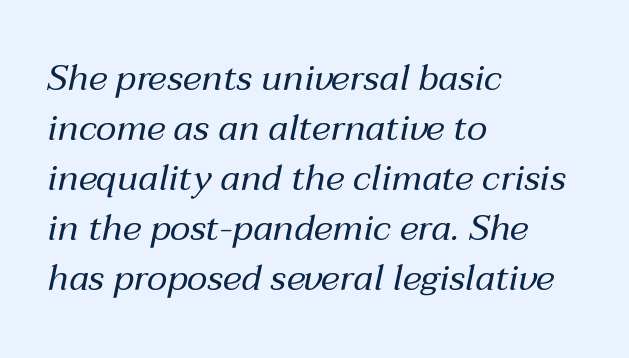
The image shows 36 px regular-weight type, italic (leaning right); set left-aligned, normal line spacing (1.39x), normal letter spacing, not underlined; medium stroke contrast and a medium x-height.
